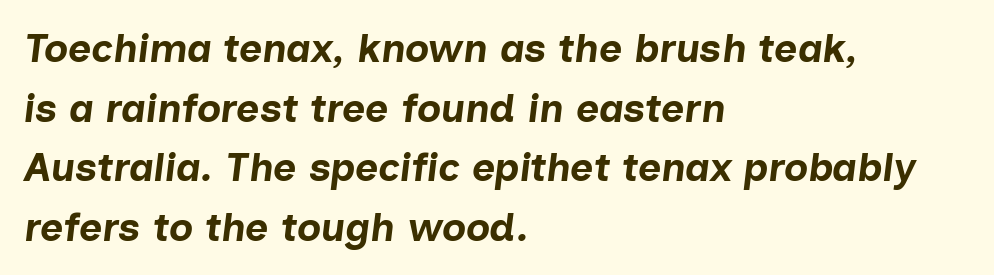
Q: Is the text bold? A: Yes.
Q: Is the text italic (slanted)? A: Yes, it leans right by about 7 degrees.
Q: Is the text underlined? A: No.
Q: How is the paragraph aligned? A: Left-aligned.
Q: Is the spacing between letters normal or unusually wide? A: Normal.
Q: Is the spacing between lines tight, normal or loose? A: Normal.
Q: Width (condensed, normal, or wide)? A: Normal.
Q: Stroke contrast? A: Low.
Q: x-height? A: Medium.
Q: Monospaced? A: No.
